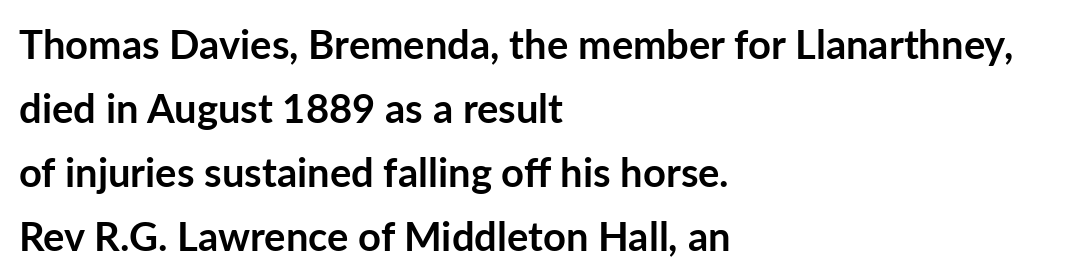
Q: Is the text bold? A: Yes.
Q: Is the text italic (slanted)? A: No, it is upright.
Q: Is the typeface a serif or a sans-serif typeface? A: Sans-serif.
Q: Is the text underlined? A: No.
Q: How is the paragraph aligned? A: Left-aligned.
Q: Is the spacing between letters normal or unusually wide? A: Normal.
Q: Is the spacing between lines tight, normal or loose? A: Normal.
Q: Width (condensed, normal, or wide)? A: Normal.
Q: Stroke contrast? A: Low.
Q: x-height? A: Medium.
Q: Monospaced? A: No.
